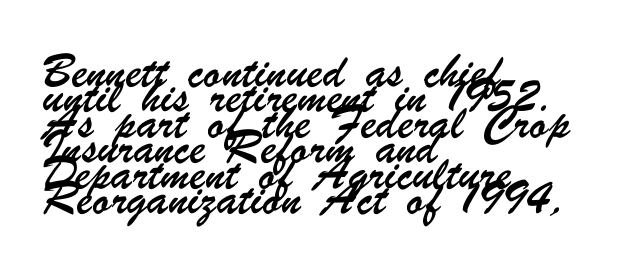
The gaps between neighbouring characters are ordinary and unremarkable. Anything drawn beneath the words? Only blank space. The rendering anchors every line to the left-hand side.
